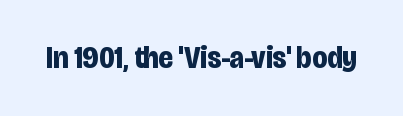
{"serif": "no", "italic": "no", "bold": "yes", "weight": "bold", "width": "condensed", "stroke_contrast": "low", "x_height": "large", "monospaced": "no", "underline": "no", "letter_spacing": "normal", "letter_spacing_em": 0.0, "glyph_px": 31}
